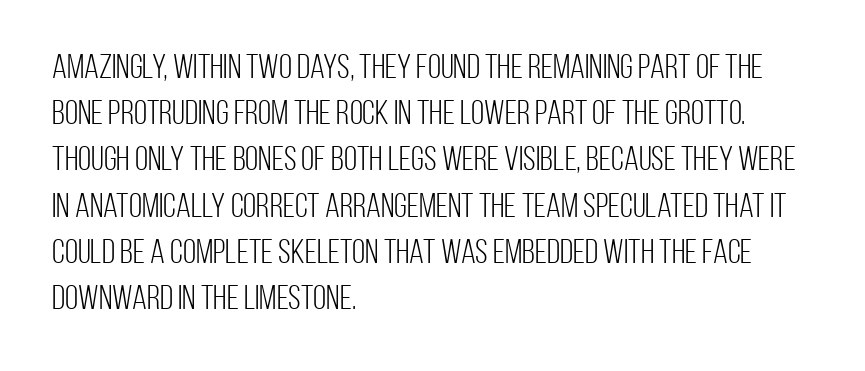
Q: Is the text bold? A: No.
Q: Is the text italic (slanted)? A: No, it is upright.
Q: Is the typeface a serif or a sans-serif typeface? A: Sans-serif.
Q: Is the text underlined? A: No.
Q: How is the paragraph aligned? A: Left-aligned.
Q: Is the spacing between letters normal or unusually wide? A: Normal.
Q: Is the spacing between lines tight, normal or loose? A: Normal.
Q: Width (condensed, normal, or wide)? A: Condensed.
Q: Stroke contrast? A: Low.
Q: x-height? A: Large.
Q: Monospaced? A: No.
